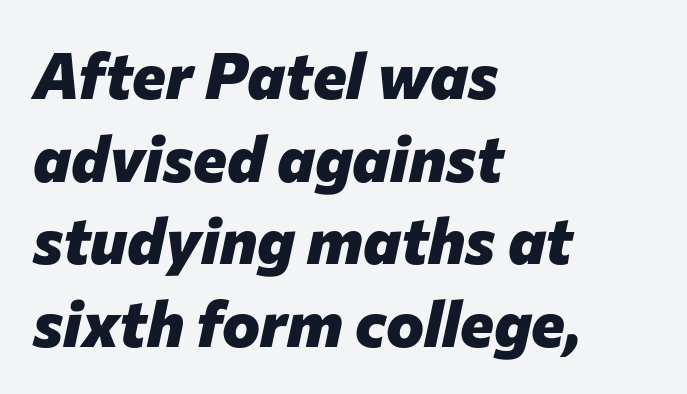
The image shows 64 px heavy type, italic (leaning right); set left-aligned, normal line spacing (1.29x), normal letter spacing, not underlined; low stroke contrast and a medium x-height.
